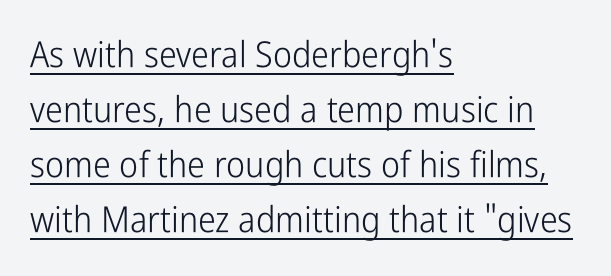
This is underlined copy, the kind a proofreader might mark for attention. These lines stack with their left ends in a neat column. Note: no serifs on the glyphs. Notice how descenders clear the ascenders below comfortably — that's standard leading. Summary of weight: not heavy and not bold.
